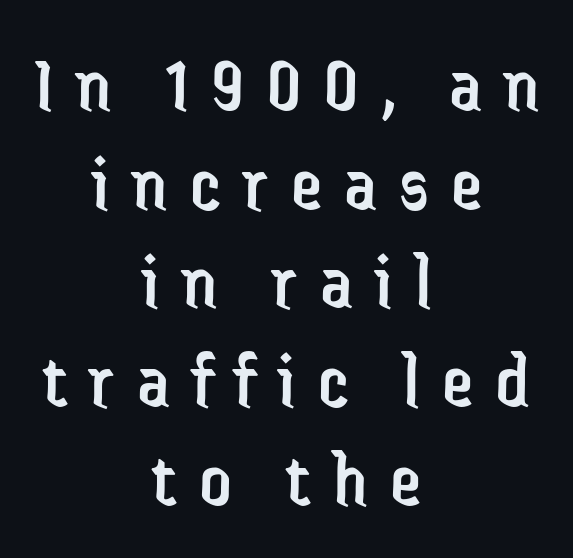
Q: Is the text bold? A: No.
Q: Is the text italic (slanted)? A: No, it is upright.
Q: Is the typeface a serif or a sans-serif typeface? A: Sans-serif.
Q: Is the text underlined? A: No.
Q: How is the paragraph aligned? A: Centered.
Q: Is the spacing between letters normal or unusually wide? A: Unusually wide.
Q: Is the spacing between lines tight, normal or loose? A: Normal.
Q: Width (condensed, normal, or wide)? A: Condensed.
Q: Stroke contrast? A: Low.
Q: x-height? A: Medium.
Q: Monospaced? A: No.
